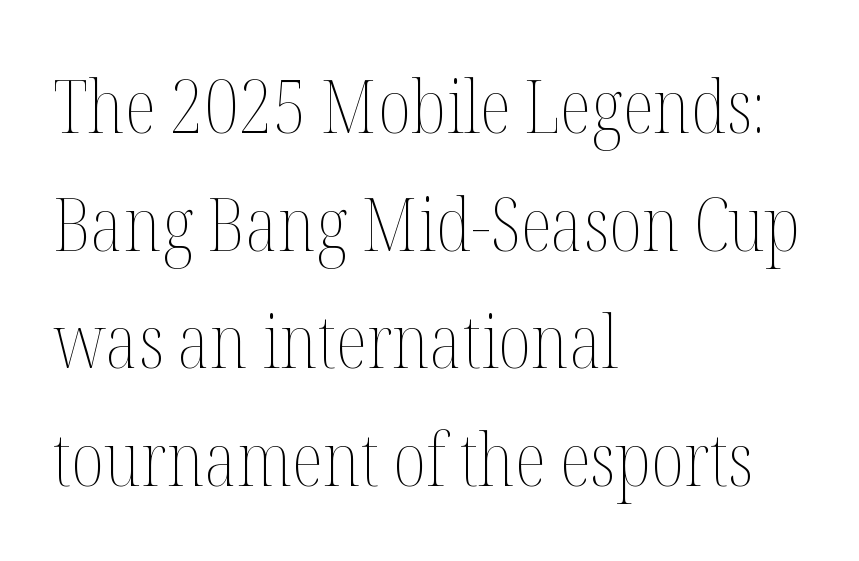
The image shows 74 px thin, condensed type, upright; set left-aligned, normal line spacing (1.59x), normal letter spacing, not underlined; medium stroke contrast and a medium x-height.
